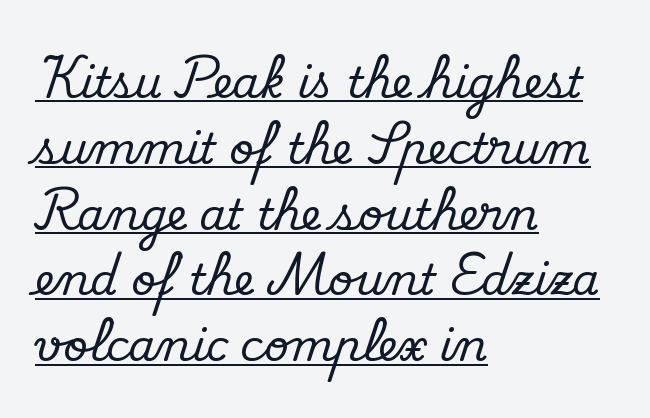
The image shows 43 px serif type; set left-aligned, normal line spacing (1.53x), normal letter spacing, underlined; medium stroke contrast and a small x-height.
